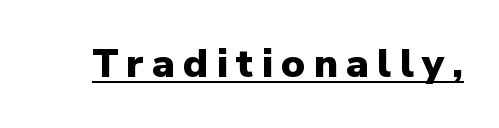
The image shows 40 px heavy sans-serif type, upright; set unusually wide letter spacing (+0.21 em), underlined; low stroke contrast and a medium x-height.
